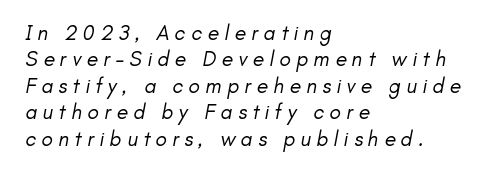
The image shows 21 px text type; set left-aligned, normal line spacing (1.26x), unusually wide letter spacing (+0.26 em), not underlined.
